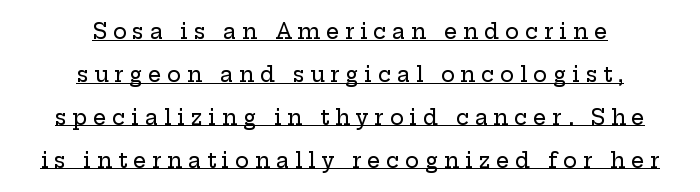
Q: Is the text italic (slanted)? A: No, it is upright.
Q: Is the text underlined? A: Yes.
Q: How is the paragraph aligned? A: Centered.
Q: Is the spacing between letters normal or unusually wide? A: Unusually wide.
Q: Is the spacing between lines tight, normal or loose? A: Loose.
